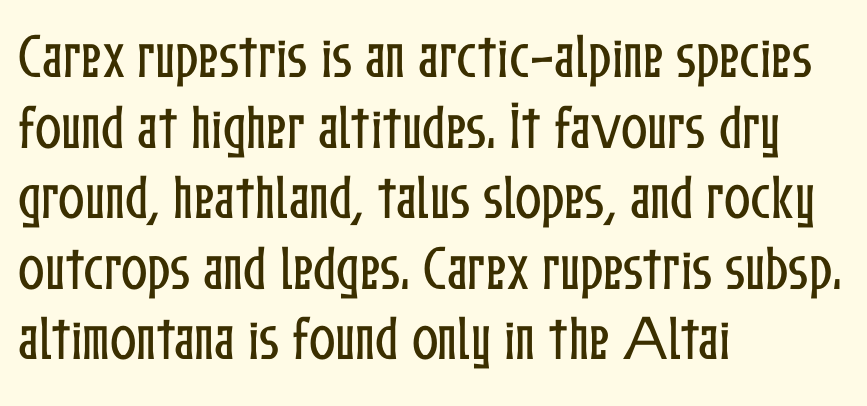
Q: Is the text italic (slanted)? A: No, it is upright.
Q: Is the text underlined? A: No.
Q: How is the paragraph aligned? A: Left-aligned.
Q: Is the spacing between letters normal or unusually wide? A: Normal.
Q: Is the spacing between lines tight, normal or loose? A: Normal.
Q: Width (condensed, normal, or wide)? A: Condensed.
Q: Stroke contrast? A: Low.
Q: x-height? A: Medium.
Q: Monospaced? A: No.
